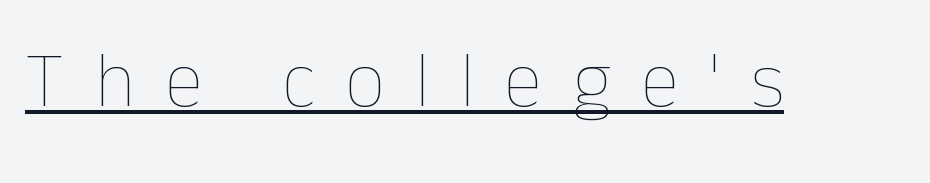
The image shows 79 px thin type, upright; set unusually wide letter spacing (+0.38 em), underlined; low stroke contrast and a medium x-height.
